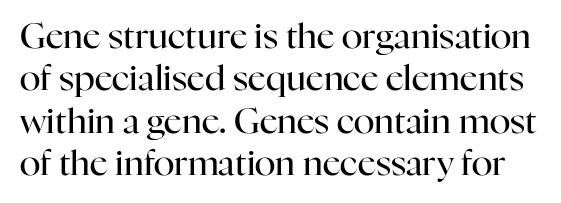
The image shows 35 px regular-weight serif type, upright; set line spacing 1.21x, normal letter spacing, not underlined; high stroke contrast and a medium x-height.
